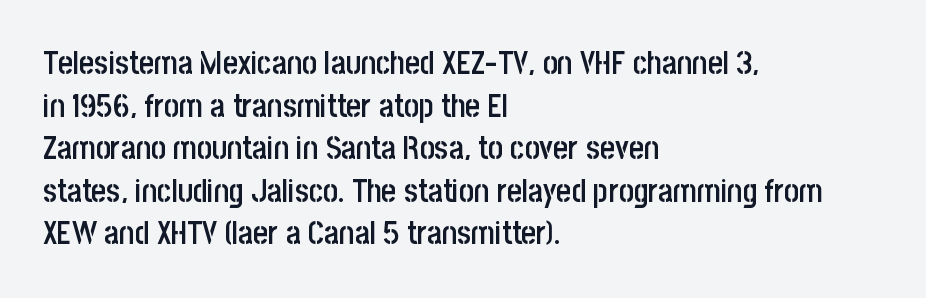
The image shows 32 px semibold, condensed sans-serif type, upright; set left-aligned, normal line spacing (1.33x), normal letter spacing, not underlined; low stroke contrast and a large x-height.
